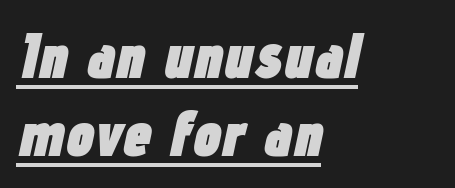
Strokes here are thick enough to call this a true bold. A typographer would call this underscored text. Emphasis-style slanted type is in use. A typesetter would call this zero additional tracking. Short and long lines alike share a common starting point at left.
